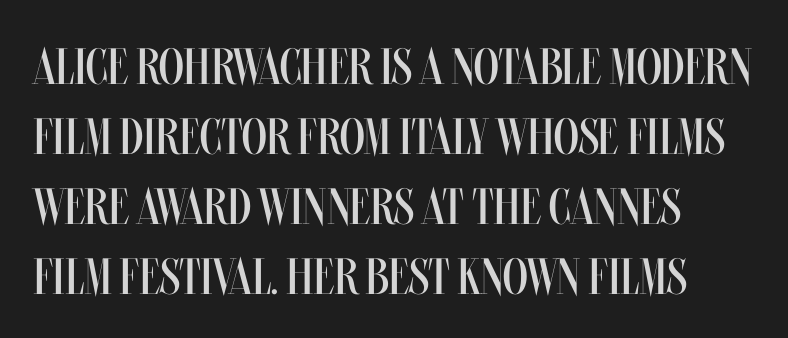
{"italic": "no", "bold": "no", "weight": "regular", "width": "condensed", "stroke_contrast": "medium", "x_height": "large", "monospaced": "no", "underline": "no", "align": "left", "line_spacing": "normal", "line_spacing_ratio": 1.37, "letter_spacing": "normal", "letter_spacing_em": 0.0, "glyph_px": 51}
